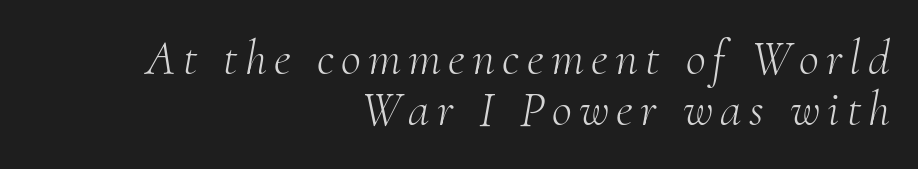
{"serif": "yes", "italic": "yes", "lean": "right", "slant_degrees": 10, "bold": "no", "weight": "light", "width": "normal", "stroke_contrast": "medium", "x_height": "small", "monospaced": "no", "underline": "no", "align": "right", "line_spacing": "tight", "line_spacing_ratio": 1.05, "glyph_px": 49}
